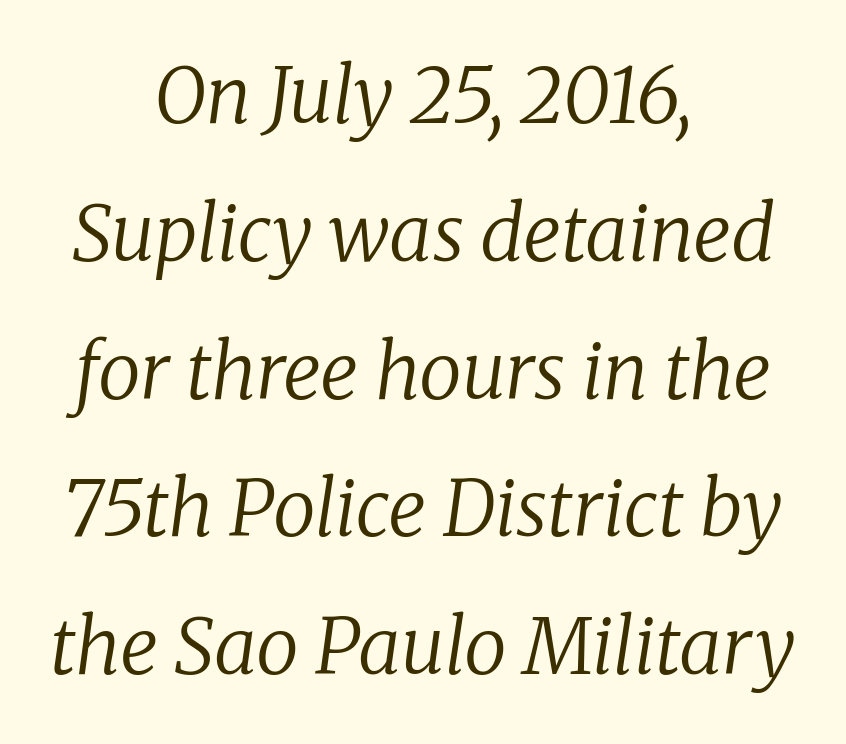
{"serif": "yes", "italic": "yes", "lean": "right", "slant_degrees": 8, "bold": "no", "weight": "regular", "width": "normal", "stroke_contrast": "low", "x_height": "medium", "monospaced": "no", "underline": "no", "align": "center", "line_spacing_ratio": 1.79, "letter_spacing": "normal", "letter_spacing_em": 0.0, "glyph_px": 77}
